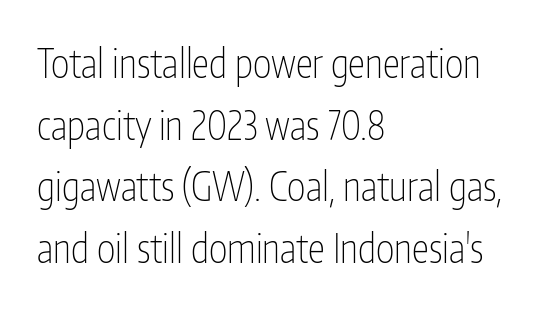
Q: Is the text bold? A: No.
Q: Is the text italic (slanted)? A: No, it is upright.
Q: Is the typeface a serif or a sans-serif typeface? A: Sans-serif.
Q: Is the text underlined? A: No.
Q: How is the paragraph aligned? A: Left-aligned.
Q: Is the spacing between letters normal or unusually wide? A: Normal.
Q: Is the spacing between lines tight, normal or loose? A: Normal.
Q: Width (condensed, normal, or wide)? A: Condensed.
Q: Stroke contrast? A: Low.
Q: x-height? A: Medium.
Q: Monospaced? A: No.
